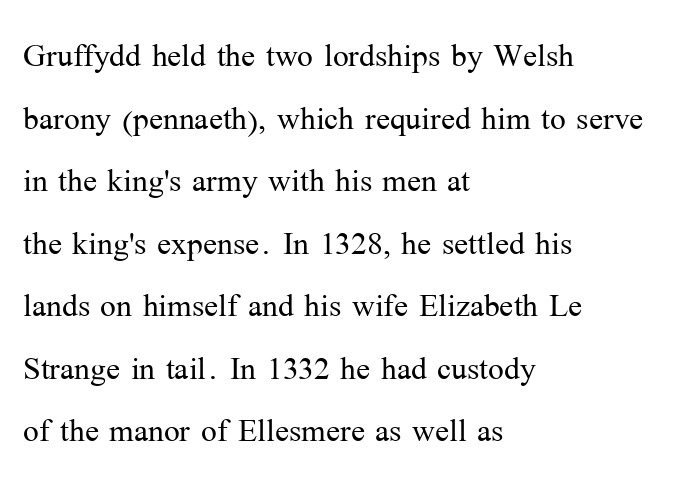
Q: Is the text bold? A: No.
Q: Is the text italic (slanted)? A: No, it is upright.
Q: Is the typeface a serif or a sans-serif typeface? A: Serif.
Q: Is the text underlined? A: No.
Q: How is the paragraph aligned? A: Left-aligned.
Q: Is the spacing between letters normal or unusually wide? A: Normal.
Q: Is the spacing between lines tight, normal or loose? A: Normal.
Q: Width (condensed, normal, or wide)? A: Normal.
Q: Stroke contrast? A: Medium.
Q: x-height? A: Medium.
Q: Monospaced? A: No.
